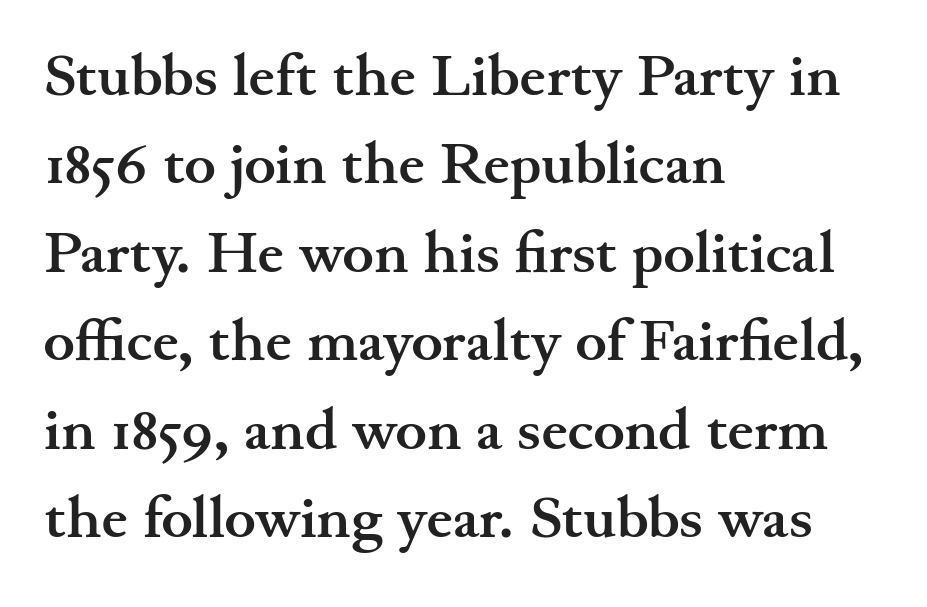
{"serif": "yes", "italic": "no", "bold": "yes", "weight": "semibold", "width": "wide", "stroke_contrast": "medium", "x_height": "small", "monospaced": "no", "underline": "no", "align": "left", "line_spacing": "normal", "line_spacing_ratio": 1.5, "letter_spacing": "normal", "letter_spacing_em": 0.0, "glyph_px": 59}
